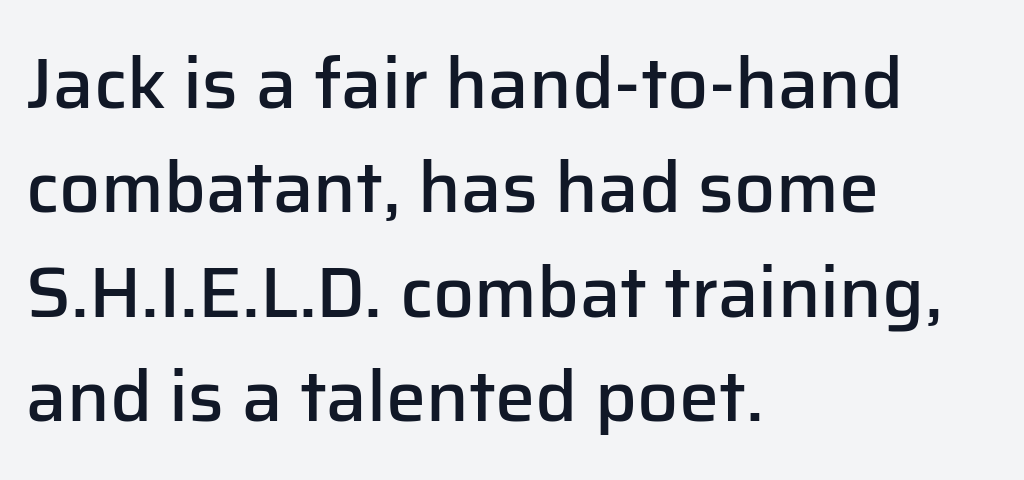
{"serif": "no", "italic": "no", "bold": "semi", "weight": "semibold", "width": "normal", "stroke_contrast": "low", "x_height": "medium", "monospaced": "no", "underline": "no", "align": "left", "line_spacing": "normal", "line_spacing_ratio": 1.45, "letter_spacing": "normal", "letter_spacing_em": 0.0, "glyph_px": 72}
